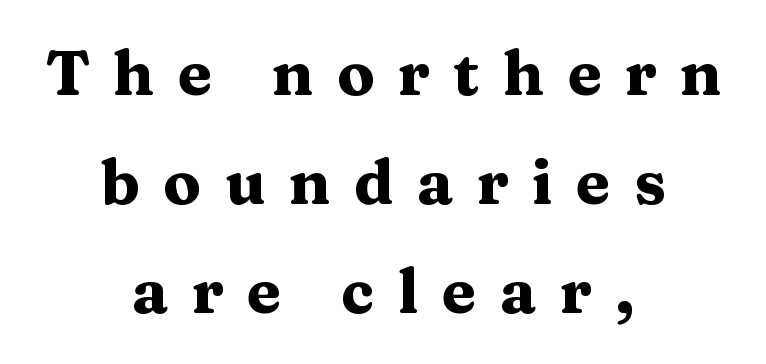
Q: Is the text bold? A: Yes.
Q: Is the text italic (slanted)? A: No, it is upright.
Q: Is the typeface a serif or a sans-serif typeface? A: Serif.
Q: Is the text underlined? A: No.
Q: How is the paragraph aligned? A: Centered.
Q: Is the spacing between letters normal or unusually wide? A: Unusually wide.
Q: Width (condensed, normal, or wide)? A: Wide.
Q: Stroke contrast? A: Medium.
Q: x-height? A: Medium.
Q: Monospaced? A: No.
